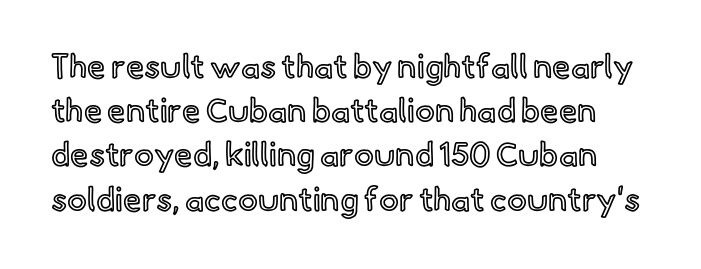
{"italic": "no", "width": "normal", "x_height": "small", "monospaced": "no", "underline": "no", "line_spacing": "normal", "line_spacing_ratio": 1.34, "letter_spacing": "normal", "letter_spacing_em": 0.0, "glyph_px": 33}
